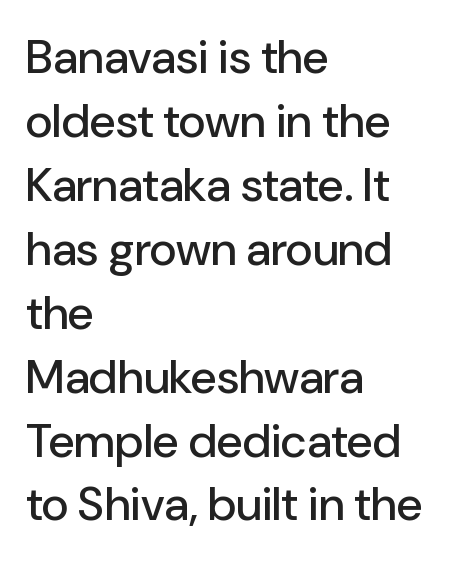
{"serif": "no", "italic": "no", "width": "normal", "stroke_contrast": "low", "x_height": "medium", "monospaced": "no", "underline": "no", "align": "left", "line_spacing": "normal", "line_spacing_ratio": 1.36, "letter_spacing": "normal", "letter_spacing_em": 0.0, "glyph_px": 47}
